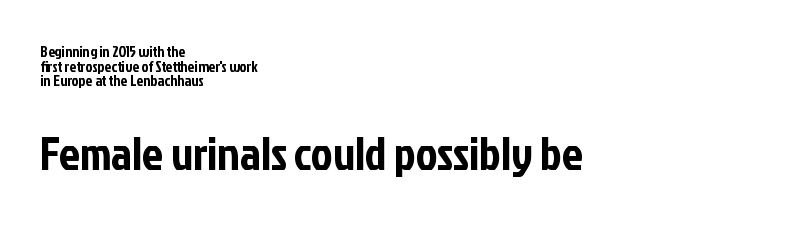
Which of the two is more prominent by size? The second, at the bottom. How would I describe the line gaps? Narrow and economical. The type family on display is of the sans-serif kind. Layout note: lines flush left. Nothing unusual about the tracking: characters are spaced as the font intends. Style check: upright.
